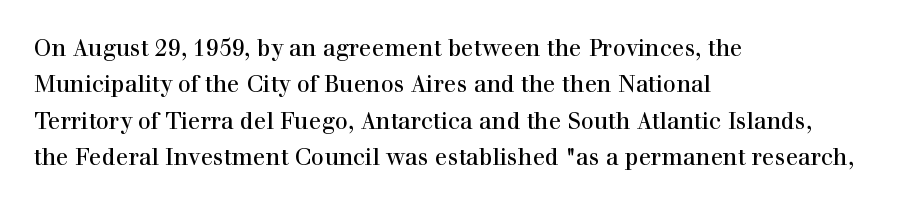
{"italic": "no", "underline": "no", "align": "left", "line_spacing": "normal", "line_spacing_ratio": 1.58, "letter_spacing": "normal", "letter_spacing_em": 0.0, "glyph_px": 23}
